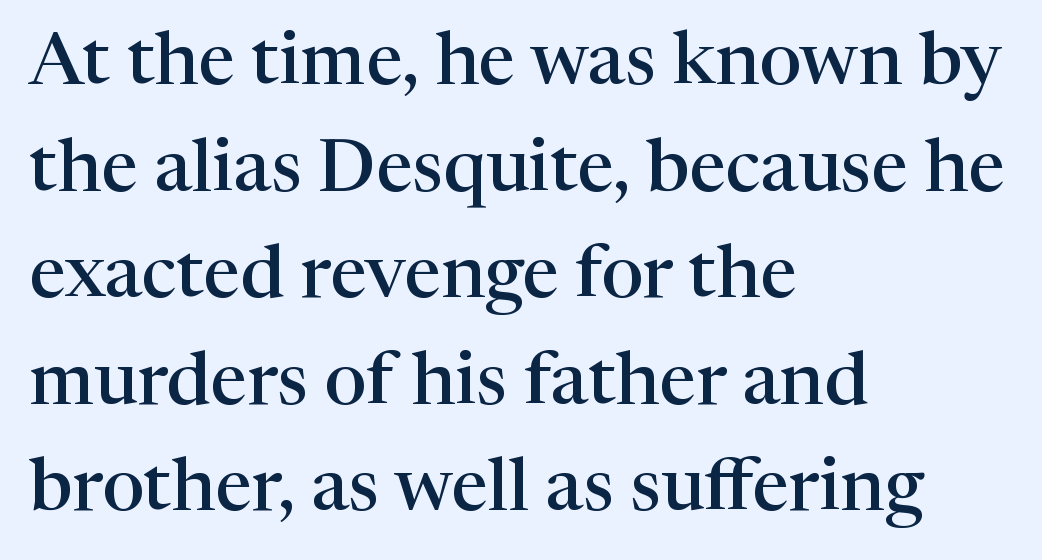
{"serif": "yes", "italic": "no", "bold": "semi", "weight": "semibold", "width": "normal", "stroke_contrast": "high", "x_height": "medium", "monospaced": "no", "underline": "no", "align": "left", "line_spacing": "normal", "line_spacing_ratio": 1.44, "letter_spacing": "normal", "letter_spacing_em": 0.0, "glyph_px": 74}
